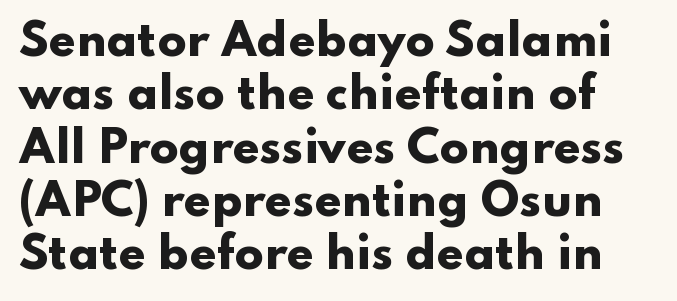
Q: Is the text bold? A: Yes.
Q: Is the text italic (slanted)? A: No, it is upright.
Q: Is the typeface a serif or a sans-serif typeface? A: Sans-serif.
Q: Is the text underlined? A: No.
Q: Is the spacing between letters normal or unusually wide? A: Normal.
Q: Width (condensed, normal, or wide)? A: Wide.
Q: Stroke contrast? A: Low.
Q: x-height? A: Small.
Q: Monospaced? A: No.
